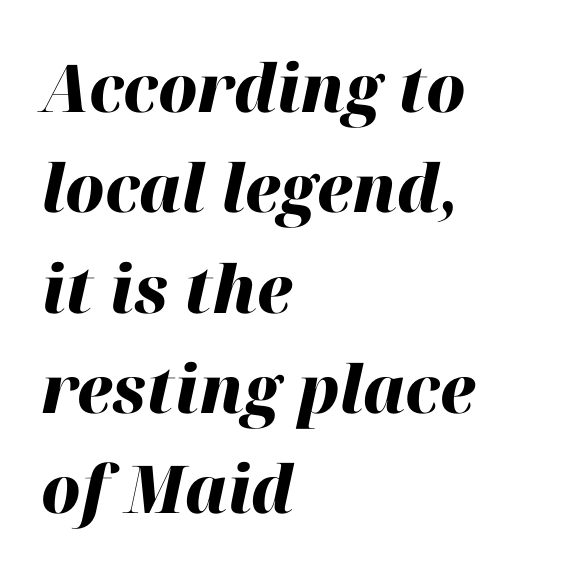
Line spacing here is normal. Check under the words: just untouched page. You could call the tracking neutral — neither tight nor loose. Notice how thick the strokes are: this is what a full bold looks like.
